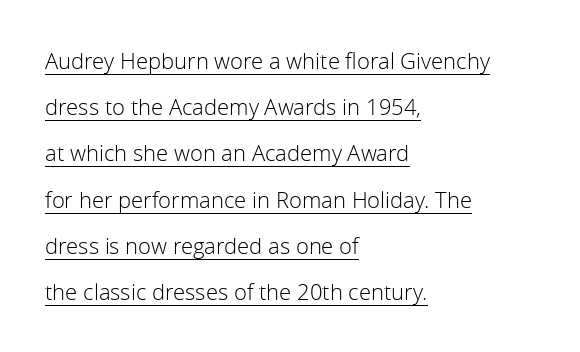
Left-aligned paragraph, ragged on the right. Underline: present. This is the regular roman posture of the typeface. Horizontal bands of white between lines are thick stripes. Tracking value appears to be zero — textbook default spacing. Weight: regular or lighter.
